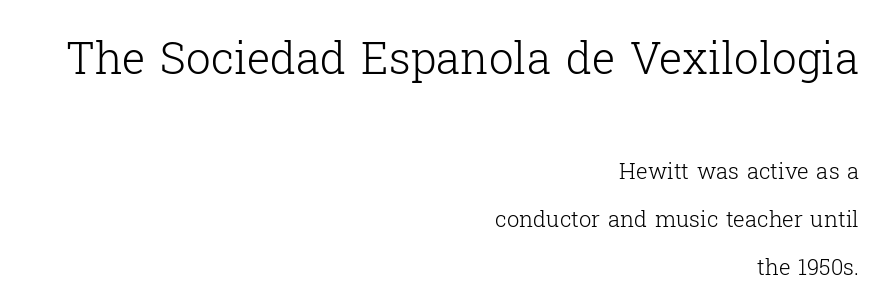
Q: Is the text bold? A: No.
Q: Is the text italic (slanted)? A: No, it is upright.
Q: Is the typeface a serif or a sans-serif typeface? A: Serif.
Q: Is the text underlined? A: No.
Q: How is the paragraph aligned? A: Right-aligned.
Q: Is the spacing between letters normal or unusually wide? A: Normal.
Q: Is the spacing between lines tight, normal or loose? A: Loose.
Q: Which block of text is set in a larger size, the first (top) or the second (bottom)? A: The first (top) one.
Q: Width (condensed, normal, or wide)? A: Normal.
Q: Stroke contrast? A: Low.
Q: x-height? A: Medium.
Q: Monospaced? A: No.
